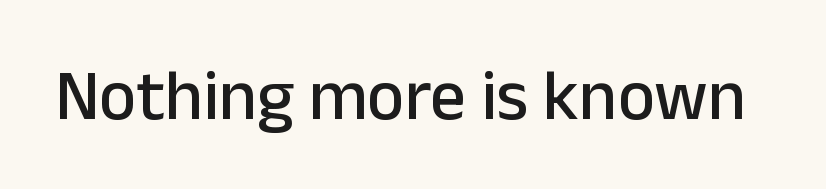
Q: Is the text italic (slanted)? A: No, it is upright.
Q: Is the typeface a serif or a sans-serif typeface? A: Sans-serif.
Q: Is the text underlined? A: No.
Q: Is the spacing between letters normal or unusually wide? A: Normal.
Q: Width (condensed, normal, or wide)? A: Normal.
Q: Stroke contrast? A: Low.
Q: x-height? A: Medium.
Q: Monospaced? A: No.
